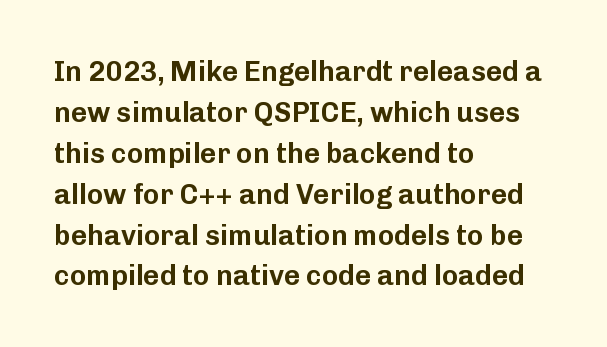
{"serif": "no", "italic": "no", "width": "normal", "stroke_contrast": "low", "x_height": "medium", "monospaced": "no", "underline": "no", "align": "left", "line_spacing": "normal", "line_spacing_ratio": 1.46, "letter_spacing": "normal", "letter_spacing_em": 0.0, "glyph_px": 28}
